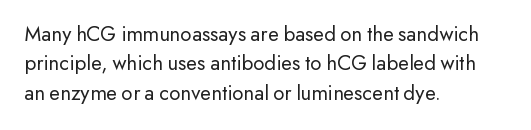
Bare-footed words on every line. Every stem runs plumb, perpendicular to the baseline. The typesetting does not lean heavy: it is not bold. Tracking value appears to be zero — textbook default spacing. The vertical gap from one line to the next is medium.
